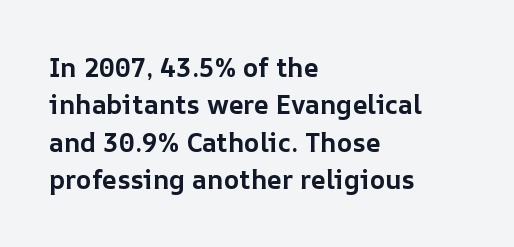
When letters stand straight like this, we call the style roman or upright. A clean baseline with only descenders dipping below it. Horizontally, the lines are justified to the leading edge only. Is there much room between lines? A standard amount, neither cramped nor airy.
